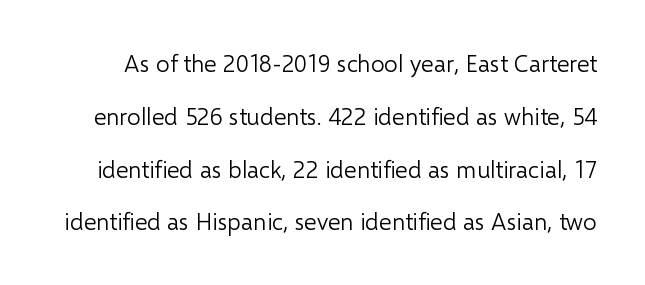
{"italic": "no", "bold": "no", "underline": "no", "line_spacing": "loose", "line_spacing_ratio": 2.2, "letter_spacing": "normal", "letter_spacing_em": 0.0, "glyph_px": 24}
